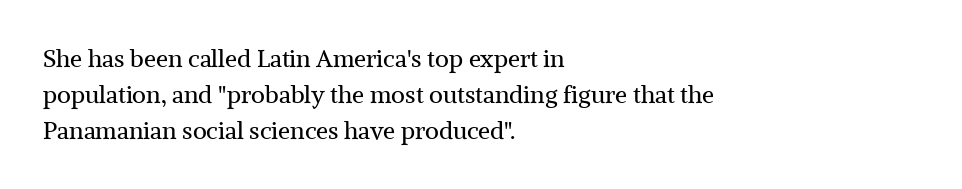
The setting favours the left margin, as ordinary paragraphs usually do. Upright lettering throughout. Letter spacing: default. No chunkiness to these letters — they're not bold.
